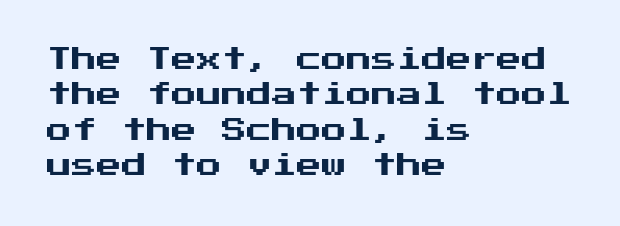
{"italic": "no", "underline": "no", "align": "left", "line_spacing": "normal", "line_spacing_ratio": 1.42, "letter_spacing": "normal", "letter_spacing_em": 0.0, "glyph_px": 25}
